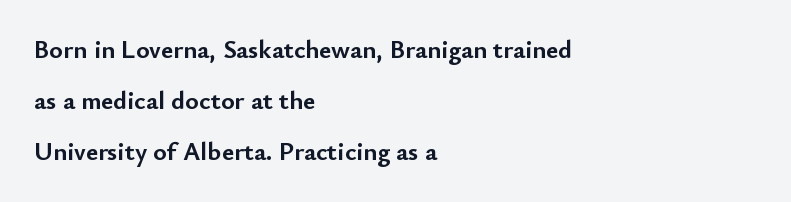
Q: Is the text bold? A: Yes.
Q: Is the text italic (slanted)? A: No, it is upright.
Q: Is the text underlined? A: No.
Q: How is the paragraph aligned? A: Left-aligned.
Q: Is the spacing between letters normal or unusually wide? A: Normal.
Q: Is the spacing between lines tight, normal or loose? A: Loose.
